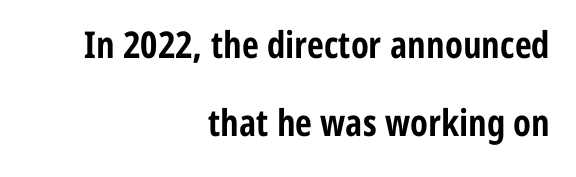
The image shows 37 px bold, condensed sans-serif type, upright; set right-aligned, loose line spacing (2.1x), normal letter spacing, not underlined; low stroke contrast and a medium x-height.
